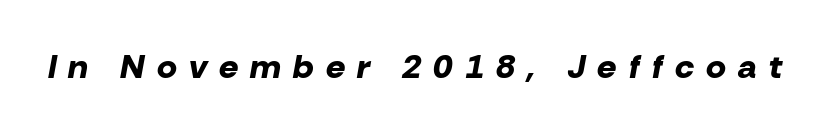
The image shows 34 px bold type, italic (leaning right); set unusually wide letter spacing (+0.36 em), not underlined; low stroke contrast and a medium x-height.
